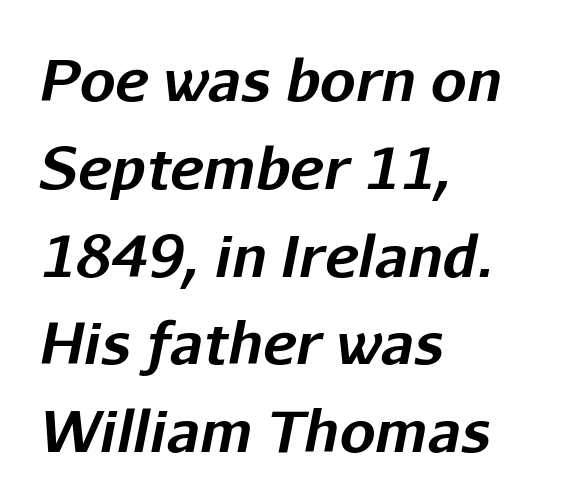
Glance below the letters and you will spot only blank space. Weight: bold. Horizontal alignment here is leftward, the default for most running prose. These lines keep a tight, regular rhythm from letter to letter. These lines sit exactly where default settings would place them.
